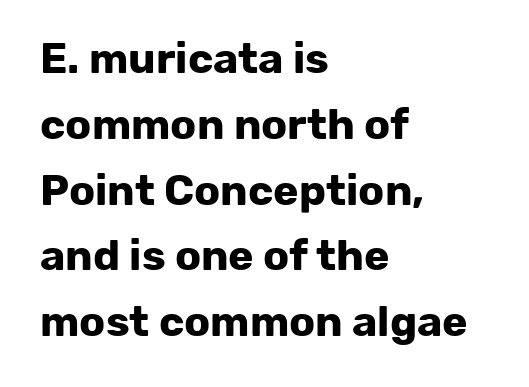
Style check: upright. Letter spacing: default. Descender tails drop into unmarked territory. Grotesque or geometric, the face here clearly has no serifs.
